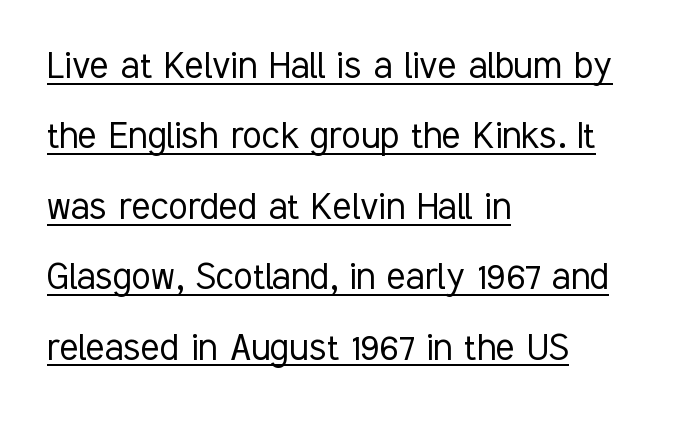
Letters have the restrained weight of plain body copy at most. The line-height multiplier appears to be the usual default. The face used here is a sans, in the tradition of grotesques and geometrics. Nothing unusual about the tracking: characters are spaced as the font intends.
